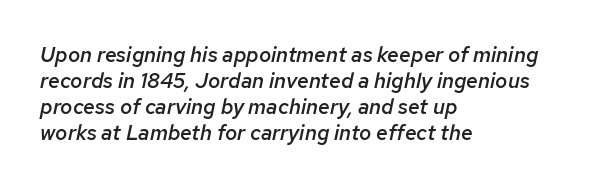
The image shows 21 px text type, italic (leaning right); set left-aligned, line spacing 1.24x, normal letter spacing, not underlined.
